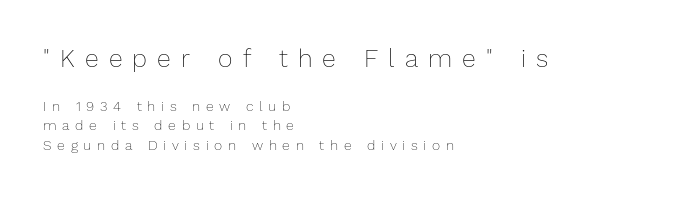
{"italic": "no", "bold": "no", "underline": "no", "align": "left", "line_spacing": "normal", "line_spacing_ratio": 1.37, "letter_spacing": "wide", "letter_spacing_em": 0.41, "larger_block": "first", "size_ratio": 1.79, "glyph_px": 25}
